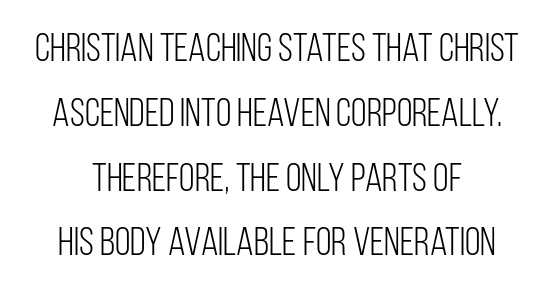
The image shows 40 px light, condensed sans-serif type, upright; set centered, normal line spacing (1.62x), normal letter spacing, not underlined; low stroke contrast and a large x-height.
